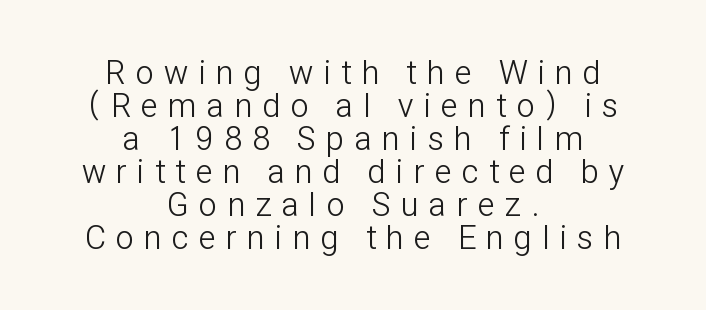
Q: Is the text bold? A: No.
Q: Is the text italic (slanted)? A: No, it is upright.
Q: Is the typeface a serif or a sans-serif typeface? A: Sans-serif.
Q: Is the text underlined? A: No.
Q: How is the paragraph aligned? A: Centered.
Q: Is the spacing between letters normal or unusually wide? A: Unusually wide.
Q: Is the spacing between lines tight, normal or loose? A: Tight.
Q: Width (condensed, normal, or wide)? A: Condensed.
Q: Stroke contrast? A: Low.
Q: x-height? A: Medium.
Q: Monospaced? A: No.
